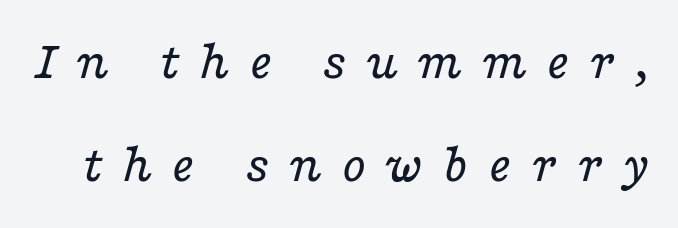
The image shows 56 px regular-weight, wide serif type, italic (leaning right); set line spacing 1.84x, unusually wide letter spacing (+0.34 em), not underlined; low stroke contrast and a medium x-height.
